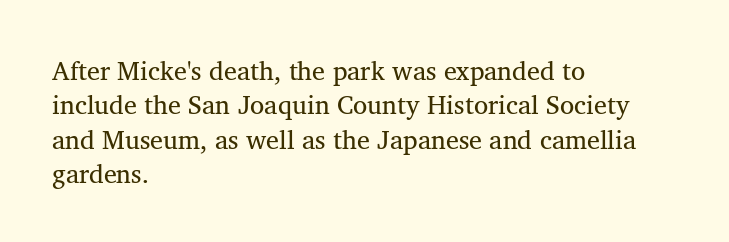
This rendering features lettering with no underline. Tracking here is standard; glyphs follow each other at the usual distance. The paragraph has a hard left edge and a soft right edge. Quick note: interline space is typical.
